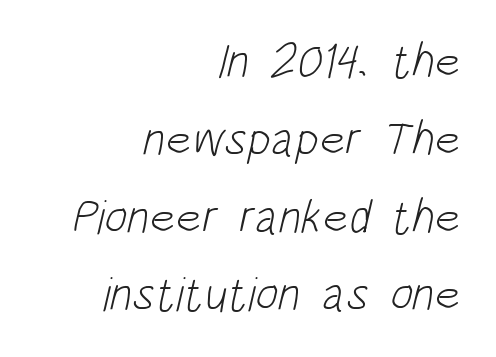
Nobody drew a line under any word here. Here the glyphs are tracked normally, forming tight word shapes. A quiet, ordinary-to-light weight characterises the typeface. Character widths vary here, with narrow letters taking less room than wide ones.
